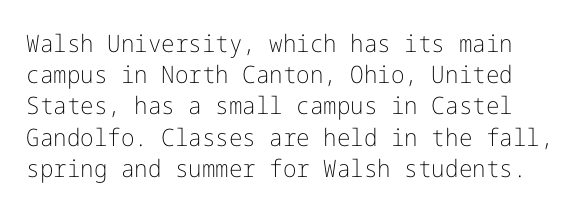
Q: Is the text bold? A: No.
Q: Is the text italic (slanted)? A: No, it is upright.
Q: Is the text underlined? A: No.
Q: Is the spacing between letters normal or unusually wide? A: Normal.
Q: Is the spacing between lines tight, normal or loose? A: Normal.
